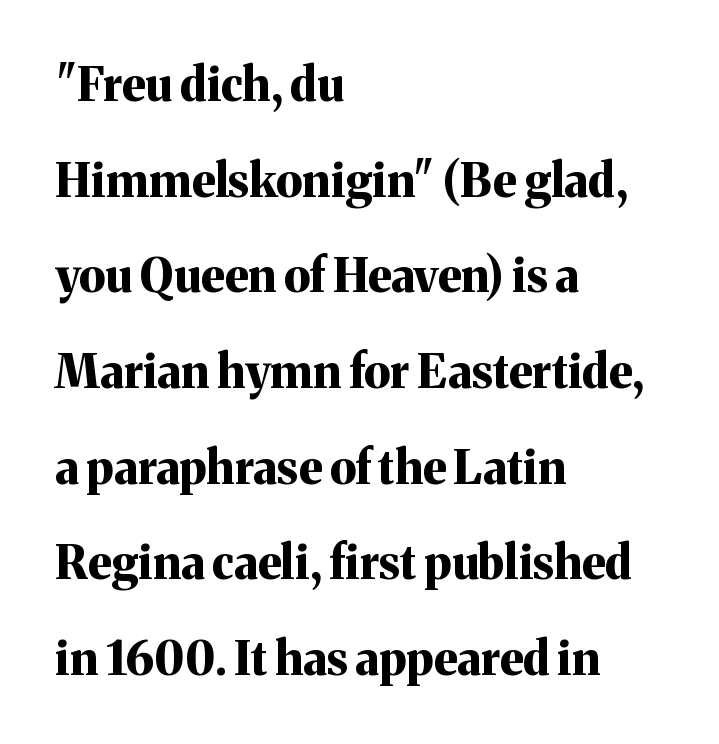
Successive baselines arrive slowly, with a big drop between each. Here the glyphs are tracked normally, forming tight word shapes. Tall strokes in this sample are plumb rather than angled. Notice how the passage keeps a crisp vertical edge on the left only. The glyphs have the mass of a bold cut.
